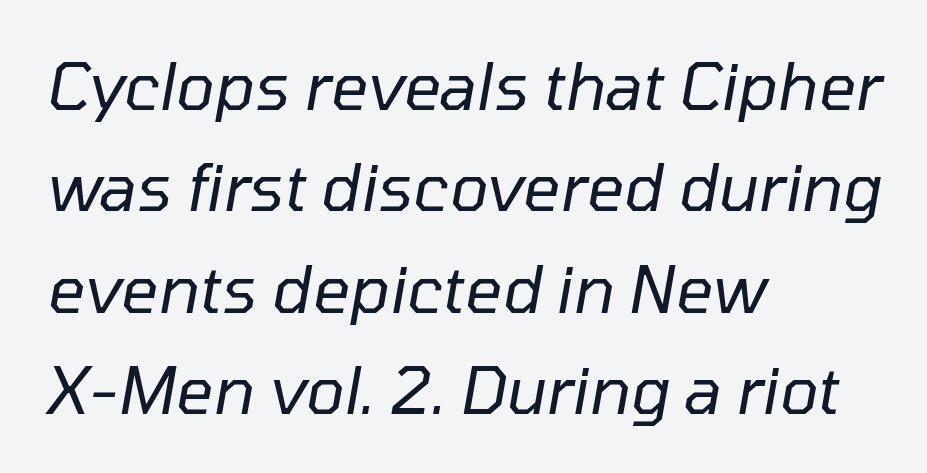
Q: Is the text bold? A: No.
Q: Is the text italic (slanted)? A: Yes, it leans right by about 10 degrees.
Q: Is the text underlined? A: No.
Q: How is the paragraph aligned? A: Left-aligned.
Q: Is the spacing between letters normal or unusually wide? A: Normal.
Q: Is the spacing between lines tight, normal or loose? A: Normal.
Q: Width (condensed, normal, or wide)? A: Normal.
Q: Stroke contrast? A: Low.
Q: x-height? A: Medium.
Q: Monospaced? A: No.
